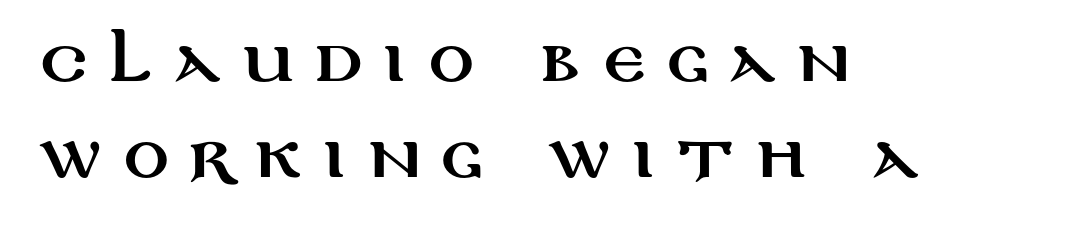
{"serif": "no", "italic": "no", "width": "wide", "stroke_contrast": "medium", "x_height": "large", "monospaced": "no", "underline": "no", "align": "left", "line_spacing_ratio": 1.71, "letter_spacing": "wide", "letter_spacing_em": 0.39, "glyph_px": 56}
